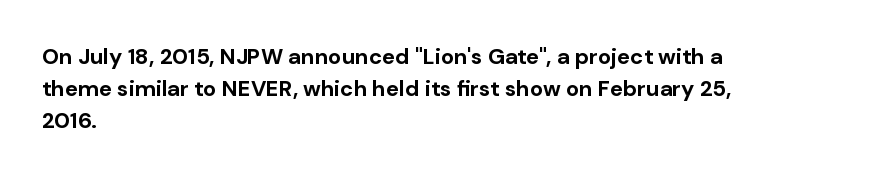
{"italic": "no", "bold": "yes", "underline": "no", "align": "left", "line_spacing": "normal", "line_spacing_ratio": 1.46, "letter_spacing": "normal", "letter_spacing_em": 0.0, "glyph_px": 22}
